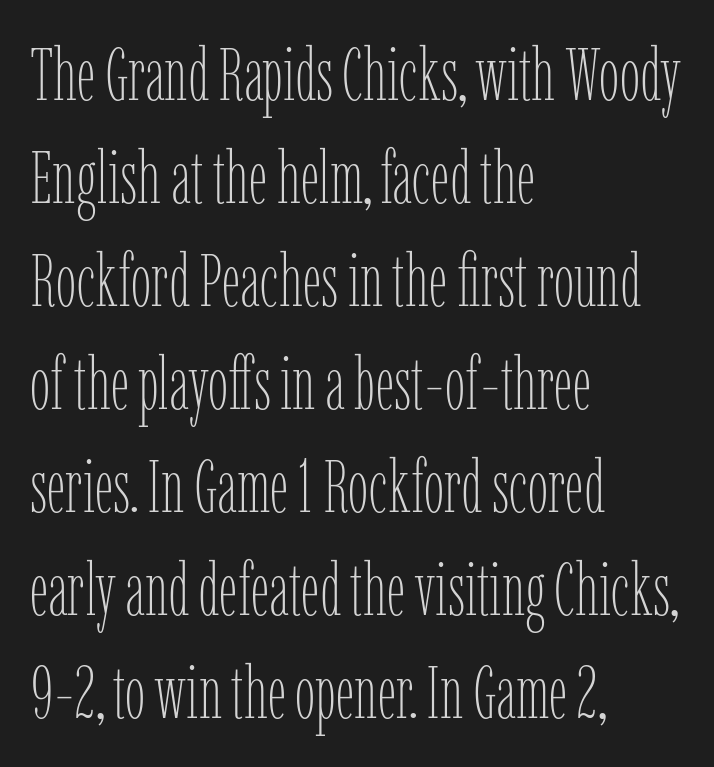
Vertically, the passage feels balanced, rows spaced as you'd expect. Rule under the text: the space is simply empty. Italic: no, the glyphs are upright roman. The passage shown is not bold in any degree. These lines are rendered in a variable-pitch font. Typeset ragged right — the left edge is the straight one.
